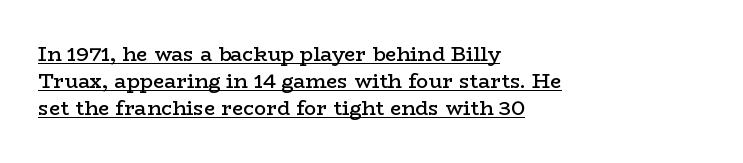
{"italic": "no", "bold": "semi", "underline": "yes", "align": "left", "line_spacing": "normal", "line_spacing_ratio": 1.36, "letter_spacing": "normal", "letter_spacing_em": 0.0, "glyph_px": 20}
